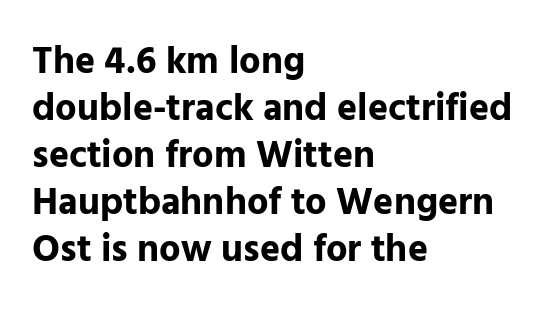
Weight: bold. Note: no serifs on the glyphs. Words appear dense and cohesive because spacing is normal. Beneath every word, the page is bare.
